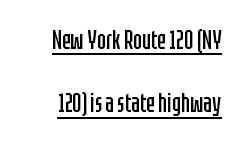
{"italic": "no", "bold": "no", "underline": "yes", "line_spacing": "loose", "line_spacing_ratio": 2.44, "letter_spacing": "normal", "letter_spacing_em": 0.0, "glyph_px": 26}
